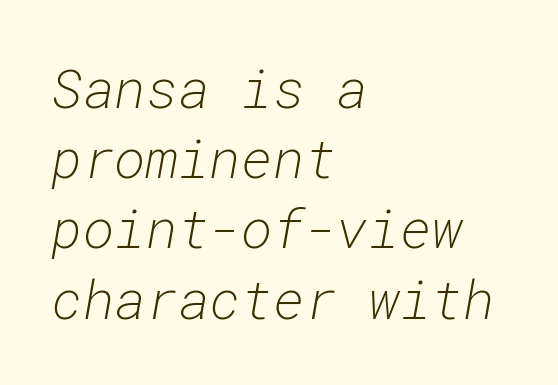
The image shows 54 px light type, italic (leaning right), monospaced; set left-aligned, normal line spacing (1.3x), normal letter spacing, not underlined; low stroke contrast and a medium x-height.
